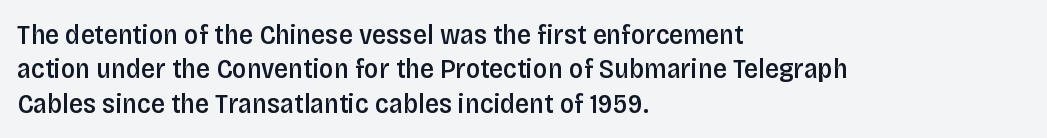
The image shows 28 px semibold, condensed sans-serif type, upright; set left-aligned, line spacing 1.23x, normal letter spacing, not underlined; low stroke contrast and a large x-height.
